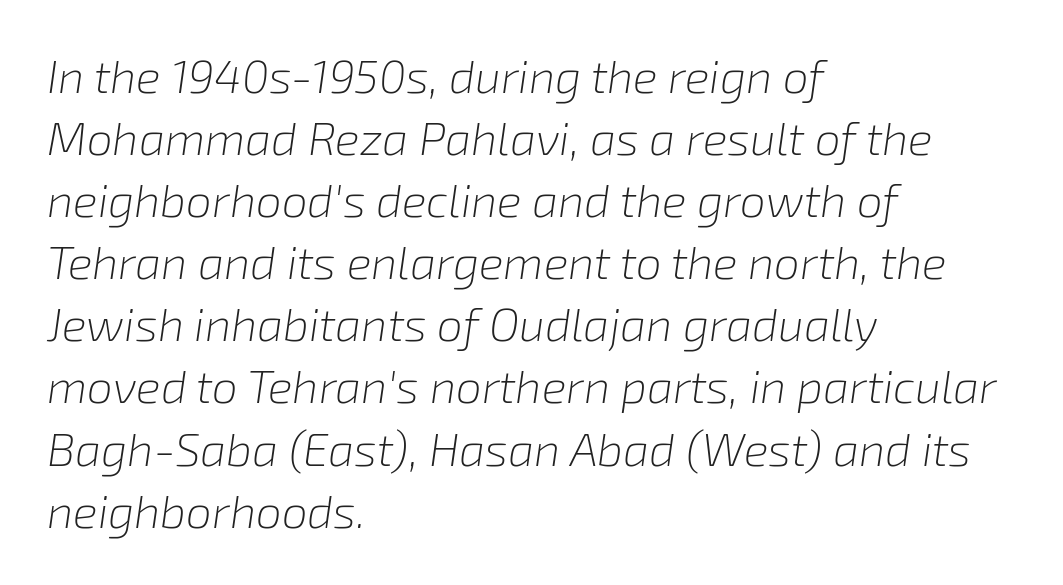
Q: Is the text bold? A: No.
Q: Is the text italic (slanted)? A: Yes, it leans right by about 8 degrees.
Q: Is the text underlined? A: No.
Q: How is the paragraph aligned? A: Left-aligned.
Q: Is the spacing between letters normal or unusually wide? A: Normal.
Q: Is the spacing between lines tight, normal or loose? A: Normal.
Q: Width (condensed, normal, or wide)? A: Normal.
Q: Stroke contrast? A: Low.
Q: x-height? A: Medium.
Q: Monospaced? A: No.
